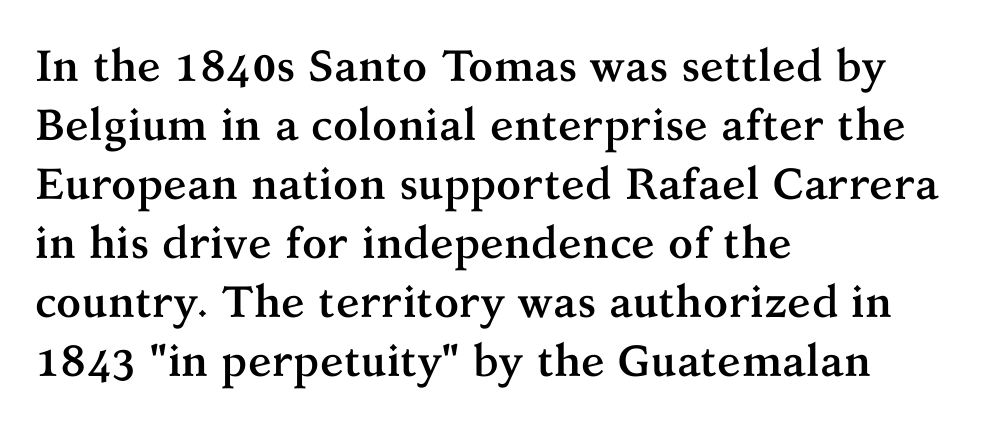
{"serif": "yes", "italic": "no", "bold": "yes", "weight": "semibold", "width": "normal", "stroke_contrast": "medium", "x_height": "medium", "monospaced": "no", "underline": "no", "align": "left", "line_spacing": "normal", "line_spacing_ratio": 1.34, "letter_spacing": "normal", "letter_spacing_em": 0.0, "glyph_px": 44}
